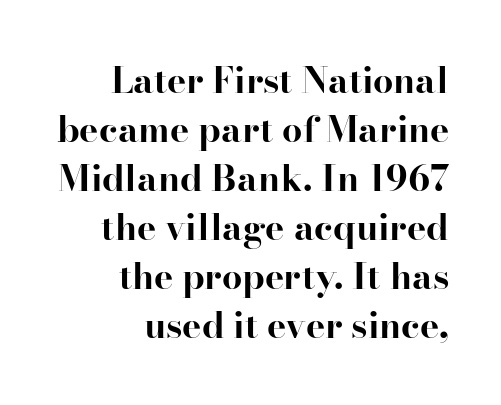
These lines stack with their right ends in a neat column. These lines were composed using upright roman letters. A typesetter would call this proportional, since set widths differ per character. The horizontal fit of the characters is conventional and even. Whoever set this chose a conventional vertical rhythm.
